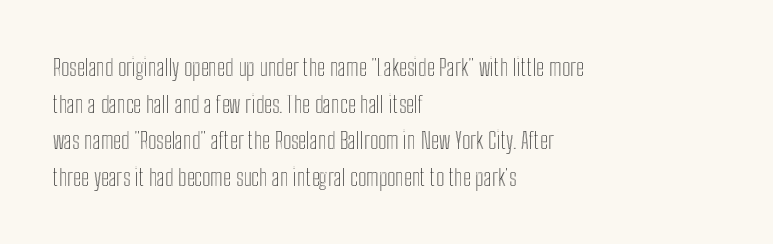
The image shows 23 px text type, upright; set left-aligned, normal line spacing (1.59x), normal letter spacing, not underlined.
